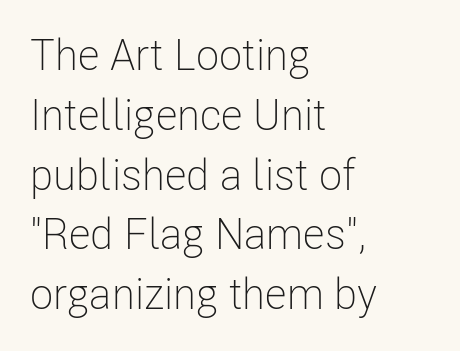
Q: Is the text bold? A: No.
Q: Is the text italic (slanted)? A: No, it is upright.
Q: Is the typeface a serif or a sans-serif typeface? A: Sans-serif.
Q: Is the text underlined? A: No.
Q: How is the paragraph aligned? A: Left-aligned.
Q: Is the spacing between letters normal or unusually wide? A: Normal.
Q: Is the spacing between lines tight, normal or loose? A: Normal.
Q: Width (condensed, normal, or wide)? A: Condensed.
Q: Stroke contrast? A: Low.
Q: x-height? A: Medium.
Q: Monospaced? A: No.
